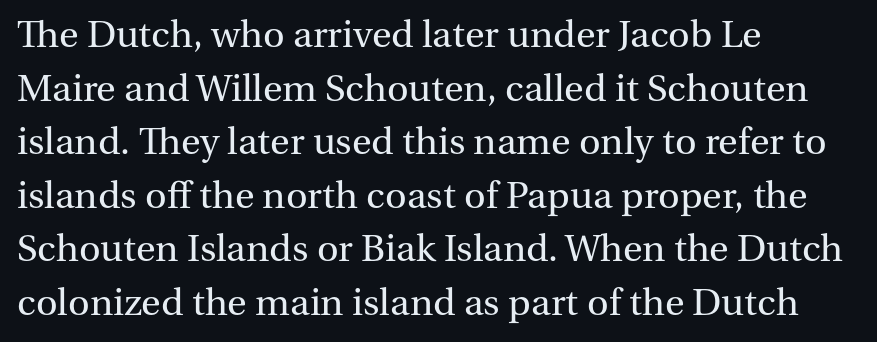
Layout note: lines flush left. Looks like regular typesetting: each glyph gets only the width it needs. This sample uses plain, unmodified letter spacing. You can tell from the footed stems that serif type was used. In terms of leading, this rendering sits right in the middle. These glyphs show unthickened strokes, regular width or finer.
